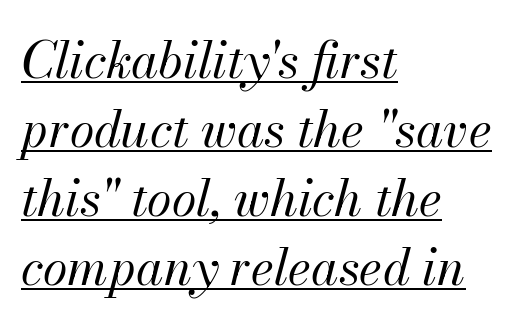
{"italic": "yes", "lean": "right", "slant_degrees": 13, "bold": "no", "weight": "regular", "width": "normal", "stroke_contrast": "medium", "x_height": "small", "monospaced": "no", "underline": "yes", "align": "left", "line_spacing": "normal", "line_spacing_ratio": 1.38, "letter_spacing": "normal", "letter_spacing_em": 0.0, "glyph_px": 50}
